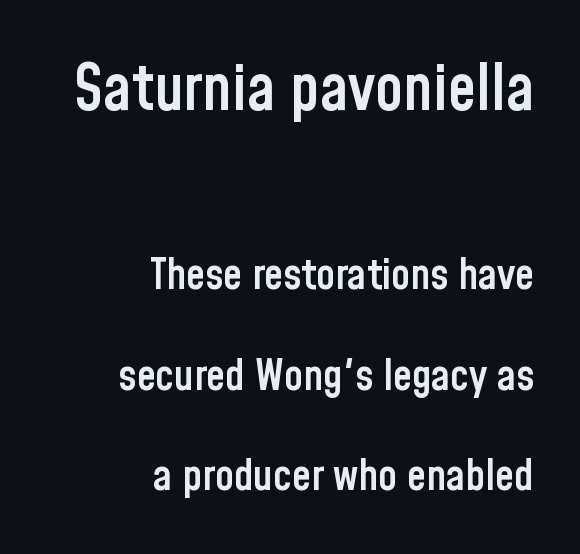
The image shows 64 px semibold, condensed sans-serif type, upright; set right-aligned, loose line spacing (2.33x), normal letter spacing, not underlined; the first (top) block is 1.49x larger; low stroke contrast and a medium x-height.
